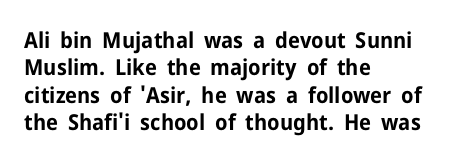
Only glyphs here, with clear space below each row. The type sits square on the baseline with zero lean. Short note: letters normally spaced. Summary of vertical rhythm: regular, with standard interline spacing. Thick stems and heavy bowls — unmistakably bold. Short and long lines alike share a common starting point at left.
